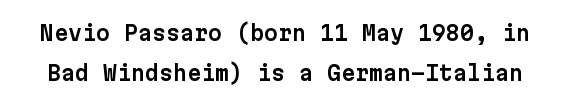
{"italic": "no", "underline": "no", "line_spacing": "loose", "line_spacing_ratio": 2.0, "letter_spacing": "normal", "letter_spacing_em": 0.0, "glyph_px": 20}
